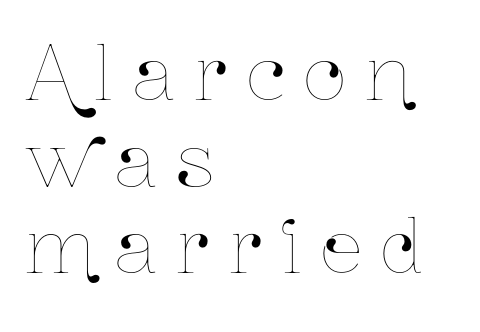
Think of a printed novel: that variable character pitch is what you see here. What stands out about the letter spacing? Its width — letters are far apart. Posture: vertical. Left-aligned paragraph, ragged on the right. The glyphs are unaccompanied by any horizontal stroke below them.
